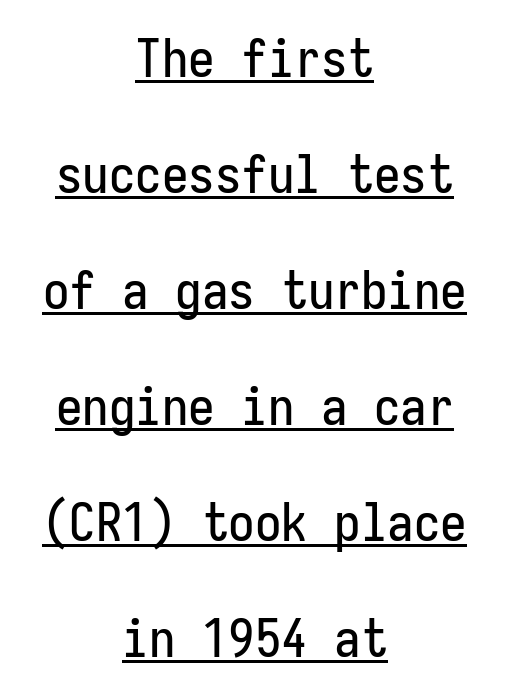
Q: Is the text italic (slanted)? A: No, it is upright.
Q: Is the typeface a serif or a sans-serif typeface? A: Sans-serif.
Q: Is the text underlined? A: Yes.
Q: How is the paragraph aligned? A: Centered.
Q: Is the spacing between letters normal or unusually wide? A: Normal.
Q: Is the spacing between lines tight, normal or loose? A: Loose.
Q: Width (condensed, normal, or wide)? A: Condensed.
Q: Stroke contrast? A: Low.
Q: x-height? A: Medium.
Q: Monospaced? A: Yes.
